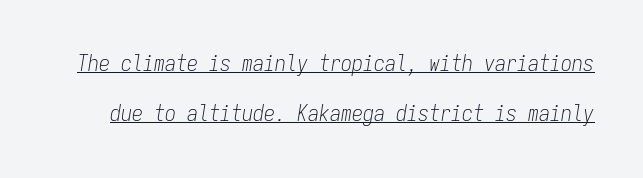
Q: Is the text bold? A: No.
Q: Is the text italic (slanted)? A: Yes, it leans right by about 9 degrees.
Q: Is the text underlined? A: Yes.
Q: Is the spacing between letters normal or unusually wide? A: Normal.
Q: Is the spacing between lines tight, normal or loose? A: Loose.
